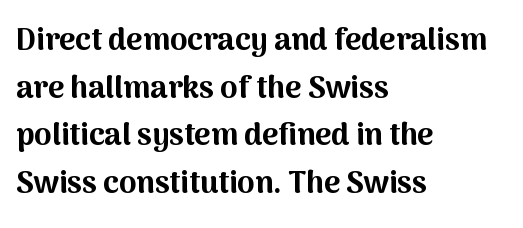
No italicization has been applied; the sample stays upright. The baseline area is clear. Chunky letters — that's bold for sure. You could call the tracking neutral — neither tight nor loose. Do the characters align in a grid? No, the font is proportional. The passage shown stacks its lines at a standard gap.
